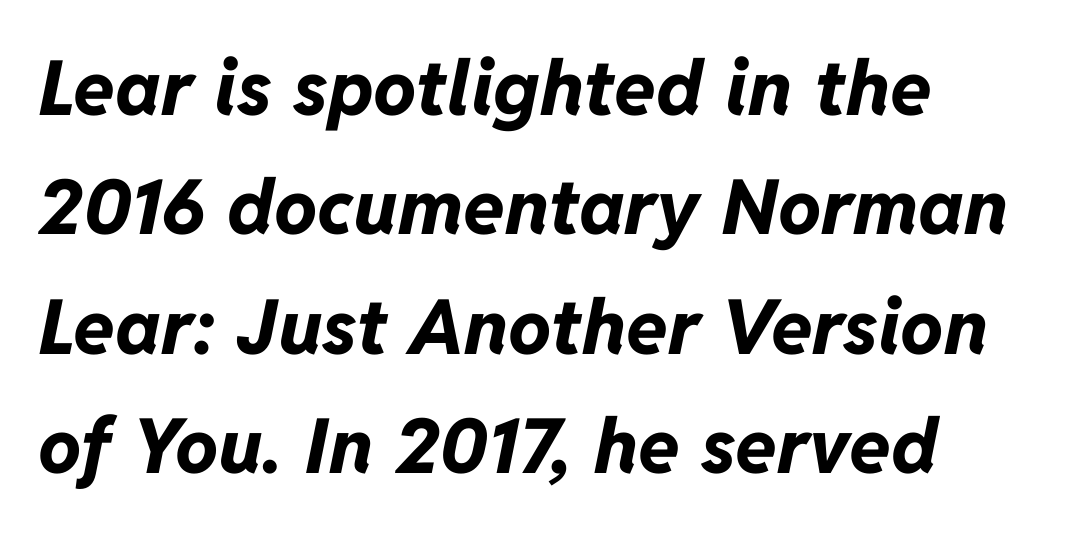
{"italic": "yes", "lean": "right", "slant_degrees": 11, "bold": "yes", "weight": "bold", "width": "normal", "stroke_contrast": "low", "x_height": "medium", "monospaced": "no", "underline": "no", "line_spacing": "normal", "line_spacing_ratio": 1.57, "letter_spacing": "normal", "letter_spacing_em": 0.0, "glyph_px": 76}
